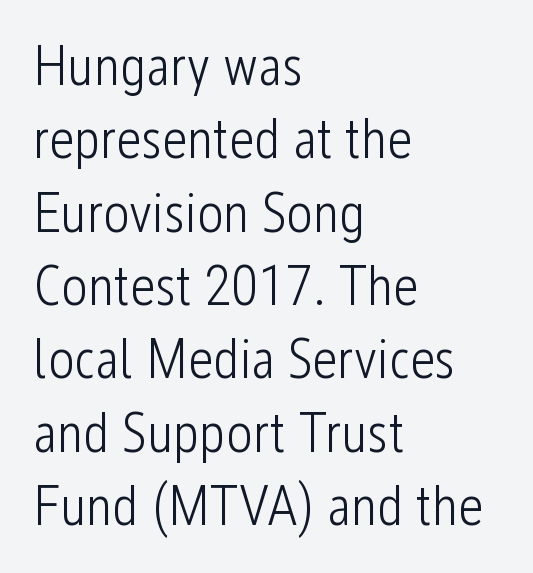
Q: Is the text bold? A: No.
Q: Is the text italic (slanted)? A: No, it is upright.
Q: Is the typeface a serif or a sans-serif typeface? A: Sans-serif.
Q: Is the text underlined? A: No.
Q: How is the paragraph aligned? A: Left-aligned.
Q: Is the spacing between letters normal or unusually wide? A: Normal.
Q: Is the spacing between lines tight, normal or loose? A: Normal.
Q: Width (condensed, normal, or wide)? A: Condensed.
Q: Stroke contrast? A: Low.
Q: x-height? A: Medium.
Q: Monospaced? A: No.
